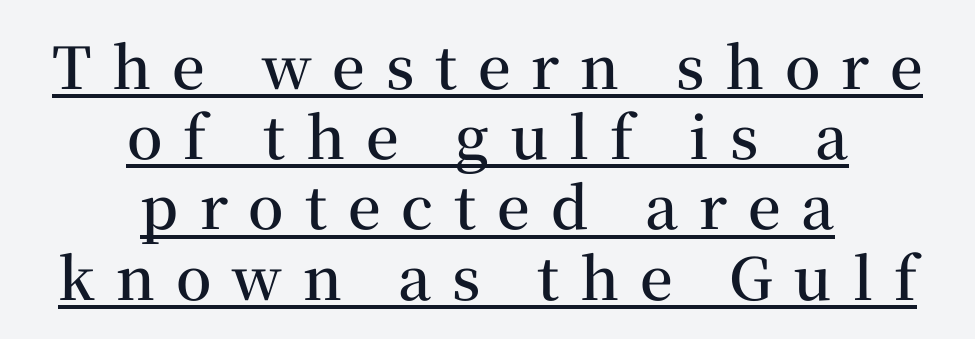
Unlike italic type, these characters show no tilt at all. I'd describe the lettering as semibold — firm but not a full bold. The passage shown is underscored from start to finish. In CSS terms this would be text-align: center. You could not count columns in this text — the font is proportionally spaced.
